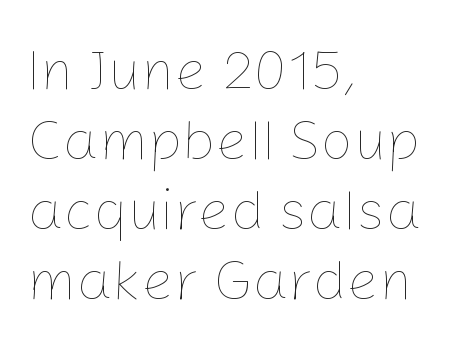
Q: Is the text bold? A: No.
Q: Is the text italic (slanted)? A: No, it is upright.
Q: Is the text underlined? A: No.
Q: How is the paragraph aligned? A: Left-aligned.
Q: Is the spacing between letters normal or unusually wide? A: Normal.
Q: Width (condensed, normal, or wide)? A: Normal.
Q: Stroke contrast? A: Low.
Q: x-height? A: Medium.
Q: Monospaced? A: No.
